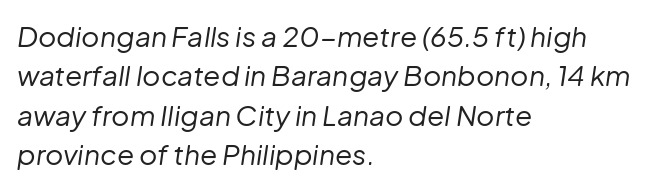
Q: Is the text bold? A: No.
Q: Is the text italic (slanted)? A: Yes, it leans right by about 8 degrees.
Q: Is the text underlined? A: No.
Q: How is the paragraph aligned? A: Left-aligned.
Q: Is the spacing between letters normal or unusually wide? A: Normal.
Q: Is the spacing between lines tight, normal or loose? A: Normal.
Q: Width (condensed, normal, or wide)? A: Normal.
Q: Stroke contrast? A: Low.
Q: x-height? A: Medium.
Q: Monospaced? A: No.
